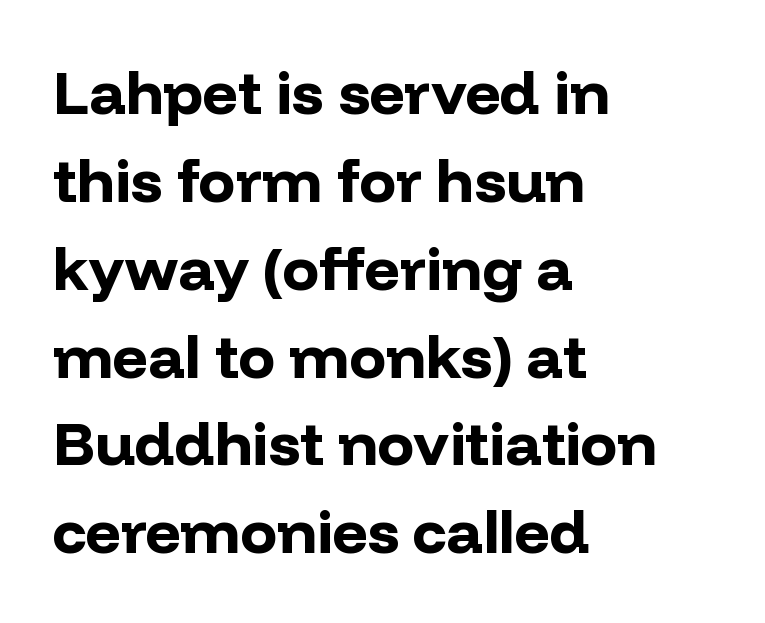
{"serif": "no", "italic": "no", "bold": "yes", "weight": "bold", "width": "normal", "stroke_contrast": "low", "x_height": "medium", "monospaced": "no", "underline": "no", "align": "left", "line_spacing": "normal", "line_spacing_ratio": 1.44, "letter_spacing": "normal", "letter_spacing_em": 0.0, "glyph_px": 61}
